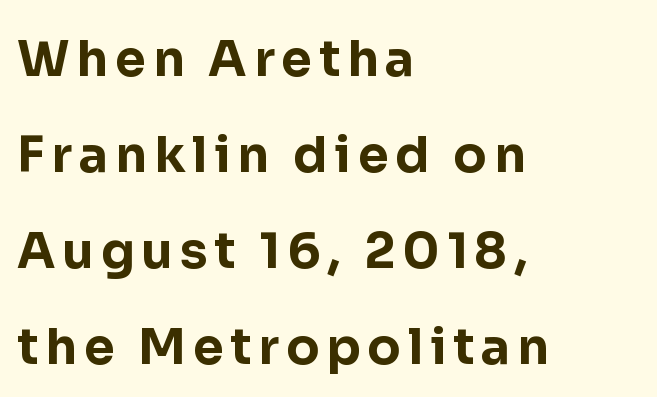
The ragged edge is on the right, which tells us the setting is flush left. Compared with typical paragraphs, the rows here are farther apart. Each glyph is drawn with heavy, bold strokes. Honestly, there is no underline to notice here at all. Classification — sans serif.
